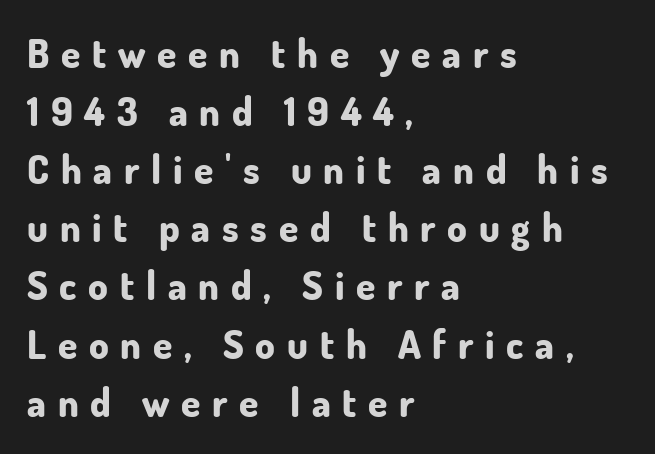
These lines carry a lot of weight — the face is fully bold. These lines stack with their left ends in a neat column. Characters follow at a spacing far wider than the type designer built in. The rendering uses natural spacing where letterforms have individual widths.
